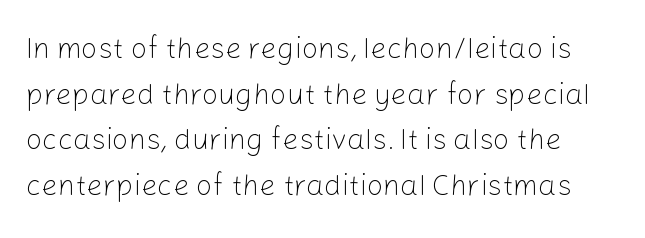
Q: Is the text bold? A: No.
Q: Is the text italic (slanted)? A: No, it is upright.
Q: Is the typeface a serif or a sans-serif typeface? A: Sans-serif.
Q: Is the text underlined? A: No.
Q: Is the spacing between letters normal or unusually wide? A: Normal.
Q: Is the spacing between lines tight, normal or loose? A: Normal.
Q: Width (condensed, normal, or wide)? A: Normal.
Q: Stroke contrast? A: Low.
Q: x-height? A: Medium.
Q: Monospaced? A: No.
